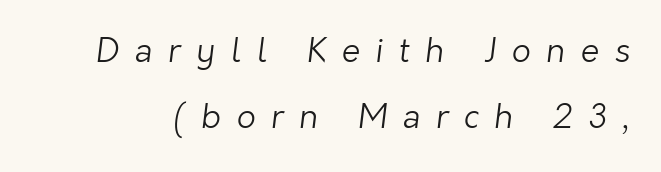
Q: Is the text bold? A: No.
Q: Is the typeface a serif or a sans-serif typeface? A: Sans-serif.
Q: Is the text underlined? A: No.
Q: Is the spacing between letters normal or unusually wide? A: Unusually wide.
Q: Is the spacing between lines tight, normal or loose? A: Loose.
Q: Width (condensed, normal, or wide)? A: Normal.
Q: Stroke contrast? A: Low.
Q: x-height? A: Medium.
Q: Monospaced? A: No.
